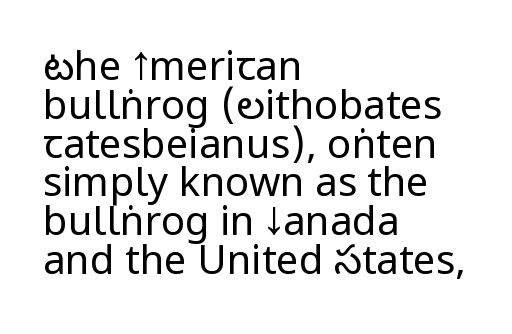
Successive baselines arrive quickly, one right under another. Nobody drew a line under any word here. The horizontal fit of the characters is conventional and even. Teacher's note: observe the even left margin — that is flush-left alignment.
